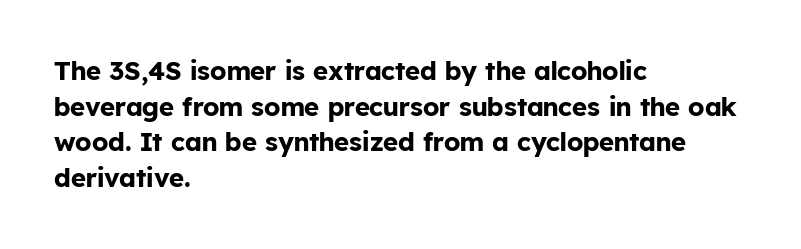
Descenders are the only things crossing below the line. Weight: bold. The tracking reads as untouched default to a designer's eye. A typesetter would mark this as roman, not italic.
